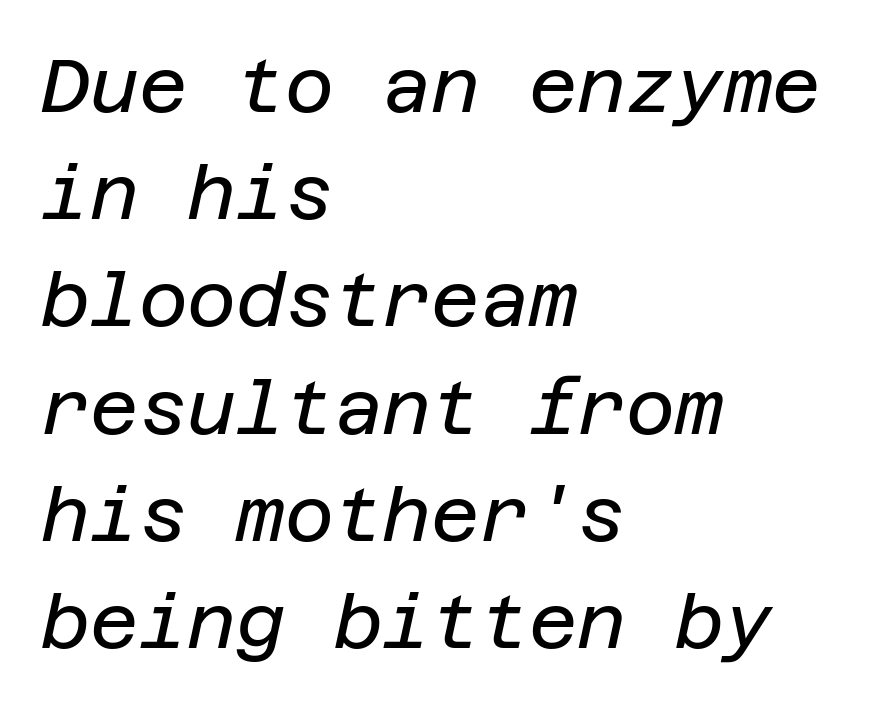
The image shows 75 px regular-weight type, italic (leaning right); set left-aligned, normal line spacing (1.43x), normal letter spacing, not underlined; low stroke contrast and a large x-height.
